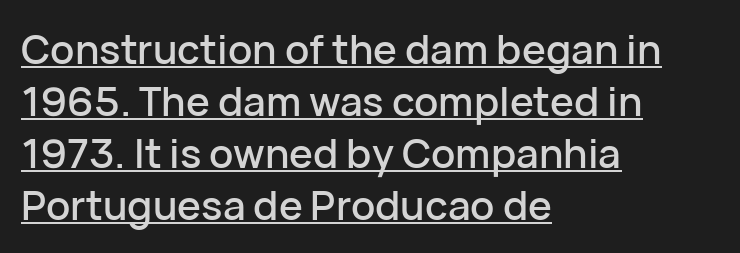
{"serif": "no", "italic": "no", "width": "normal", "stroke_contrast": "low", "x_height": "medium", "monospaced": "no", "underline": "yes", "align": "left", "line_spacing": "normal", "line_spacing_ratio": 1.3, "letter_spacing": "normal", "letter_spacing_em": 0.0, "glyph_px": 40}
